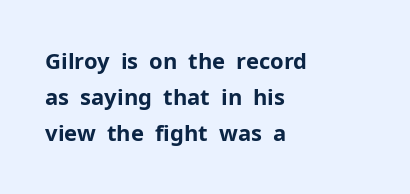
Compared with typical body copy, the letter spacing here is the same. The passage shown is emphatically bold. Line beginnings align vertically; line endings do not. Notice how descenders clear the ascenders below comfortably — that's standard leading.
